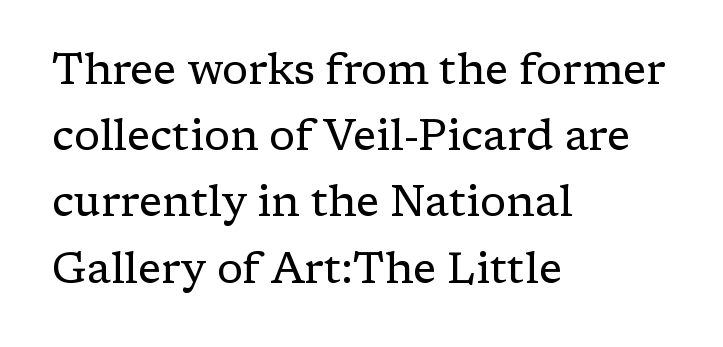
The image shows 43 px regular-weight serif type, upright; set left-aligned, normal line spacing (1.54x), normal letter spacing, not underlined; low stroke contrast and a medium x-height.
